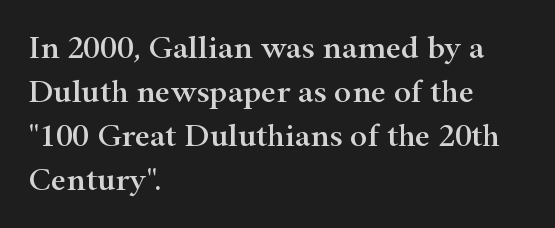
Q: Is the text italic (slanted)? A: No, it is upright.
Q: Is the typeface a serif or a sans-serif typeface? A: Serif.
Q: Is the text underlined? A: No.
Q: How is the paragraph aligned? A: Left-aligned.
Q: Is the spacing between letters normal or unusually wide? A: Normal.
Q: Is the spacing between lines tight, normal or loose? A: Normal.
Q: Width (condensed, normal, or wide)? A: Wide.
Q: Stroke contrast? A: High.
Q: x-height? A: Small.
Q: Monospaced? A: No.
